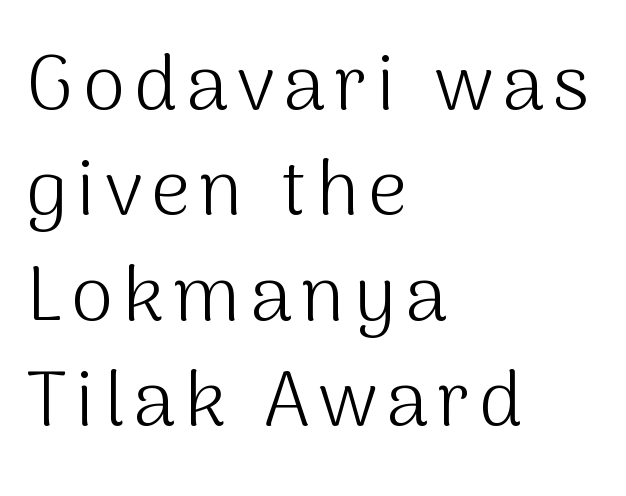
Q: Is the text bold? A: No.
Q: Is the text italic (slanted)? A: No, it is upright.
Q: Is the typeface a serif or a sans-serif typeface? A: Sans-serif.
Q: Is the text underlined? A: No.
Q: How is the paragraph aligned? A: Left-aligned.
Q: Is the spacing between lines tight, normal or loose? A: Normal.
Q: Width (condensed, normal, or wide)? A: Normal.
Q: Stroke contrast? A: Medium.
Q: x-height? A: Medium.
Q: Monospaced? A: No.
